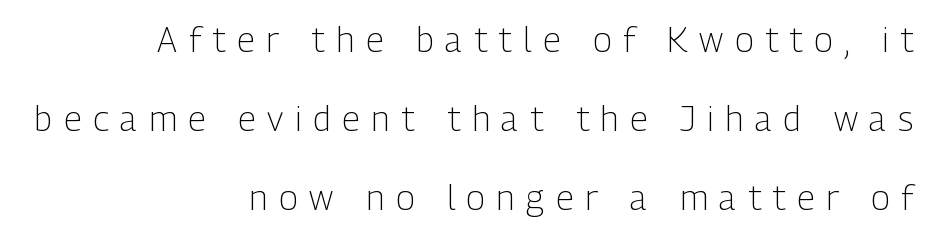
Characters remain perfectly vertical along every line. The paragraph has a hard right edge and a soft left edge. The line-height multiplier appears high, well above default. Character widths vary here, with narrow letters taking less room than wide ones. Note: no serifs on the glyphs.
